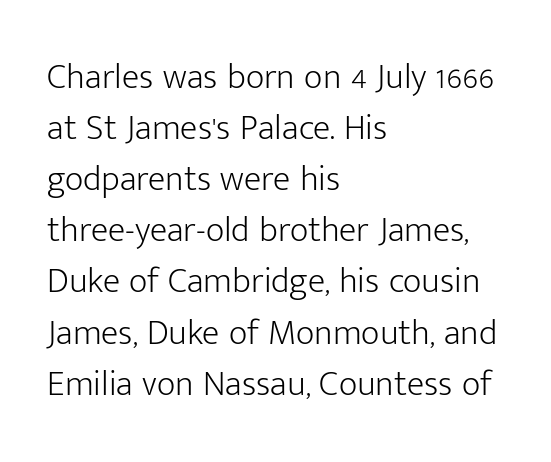
The font family rendered here belongs to the sans-serif group. The line-height multiplier appears to be the usual default. Tracking value appears to be zero — textbook default spacing. Character widths vary here, with narrow letters taking less room than wide ones. Every row of glyphs begins at an identical x-position on the left.
